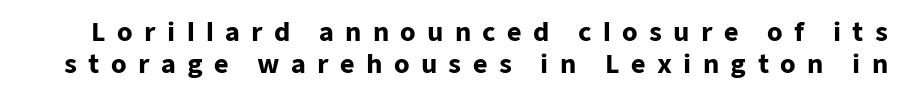
{"italic": "no", "bold": "yes", "underline": "no", "line_spacing": "normal", "line_spacing_ratio": 1.29, "letter_spacing": "wide", "letter_spacing_em": 0.45, "glyph_px": 25}
